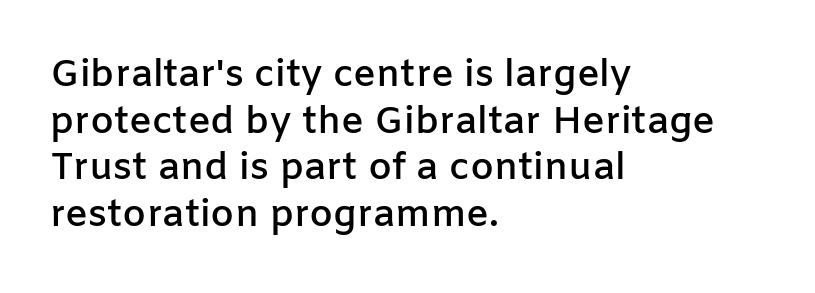
{"serif": "no", "italic": "no", "bold": "semi", "weight": "semibold", "width": "normal", "stroke_contrast": "low", "x_height": "medium", "monospaced": "no", "underline": "no", "align": "left", "line_spacing_ratio": 1.23, "letter_spacing": "normal", "letter_spacing_em": 0.0, "glyph_px": 38}
